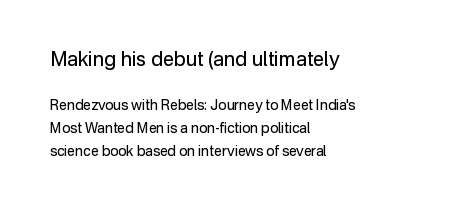
The image shows 20 px text type, upright; set left-aligned, normal line spacing (1.64x), normal letter spacing, not underlined; the first (top) block is 1.43x larger.
